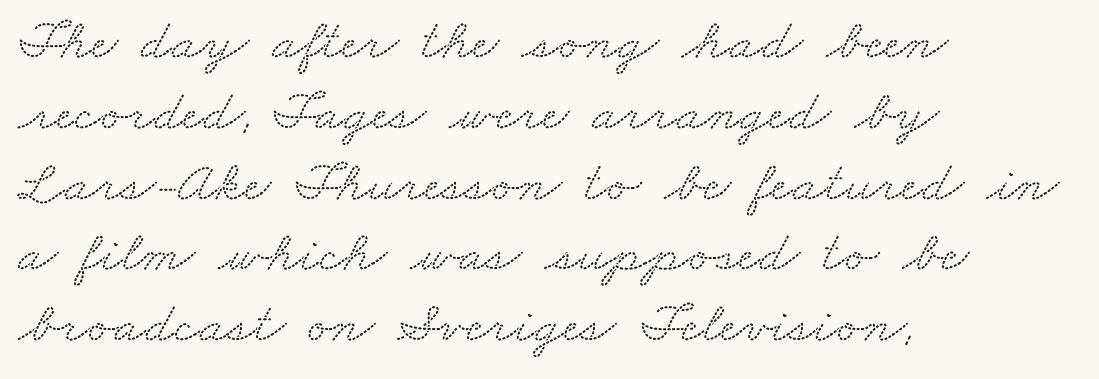
{"serif": "yes", "width": "wide", "stroke_contrast": "low", "x_height": "small", "monospaced": "no", "underline": "no", "align": "left", "line_spacing_ratio": 1.22, "letter_spacing": "normal", "letter_spacing_em": 0.0, "glyph_px": 58}
